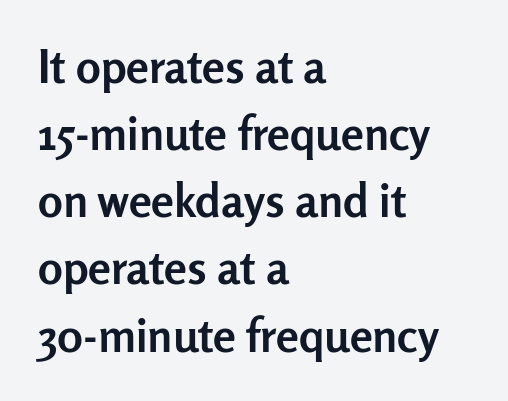
{"serif": "no", "italic": "no", "bold": "yes", "weight": "semibold", "width": "normal", "stroke_contrast": "low", "x_height": "medium", "monospaced": "no", "underline": "no", "align": "left", "line_spacing": "normal", "line_spacing_ratio": 1.46, "letter_spacing": "normal", "letter_spacing_em": 0.0, "glyph_px": 46}
